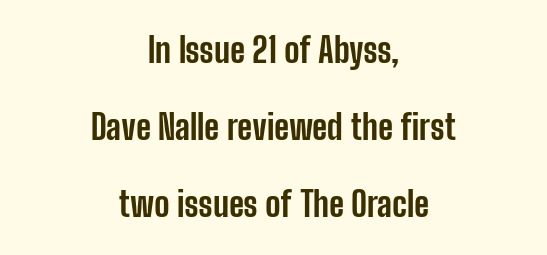
Q: Is the text bold? A: Yes.
Q: Is the text italic (slanted)? A: No, it is upright.
Q: Is the typeface a serif or a sans-serif typeface? A: Sans-serif.
Q: Is the text underlined? A: No.
Q: How is the paragraph aligned? A: Centered.
Q: Is the spacing between letters normal or unusually wide? A: Normal.
Q: Is the spacing between lines tight, normal or loose? A: Loose.
Q: Width (condensed, normal, or wide)? A: Condensed.
Q: Stroke contrast? A: Low.
Q: x-height? A: Medium.
Q: Monospaced? A: No.
